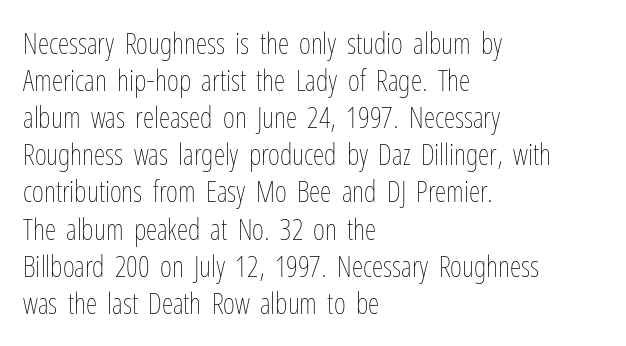
Q: Is the text bold? A: No.
Q: Is the text italic (slanted)? A: No, it is upright.
Q: Is the text underlined? A: No.
Q: How is the paragraph aligned? A: Left-aligned.
Q: Is the spacing between letters normal or unusually wide? A: Normal.
Q: Is the spacing between lines tight, normal or loose? A: Normal.
Q: Width (condensed, normal, or wide)? A: Condensed.
Q: Stroke contrast? A: Low.
Q: x-height? A: Medium.
Q: Monospaced? A: No.
